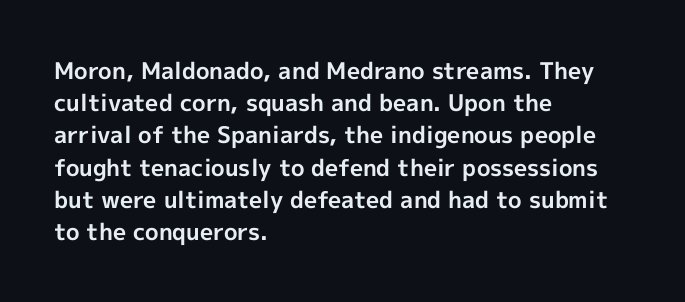
Teacher's note: observe the even left margin — that is flush-left alignment. Tracking here is standard; glyphs follow each other at the usual distance. Horizontal bands of white between lines are of average thickness. Is the type bold? Yes — the strokes are clearly thick and heavy. This is the regular roman posture of the typeface.
